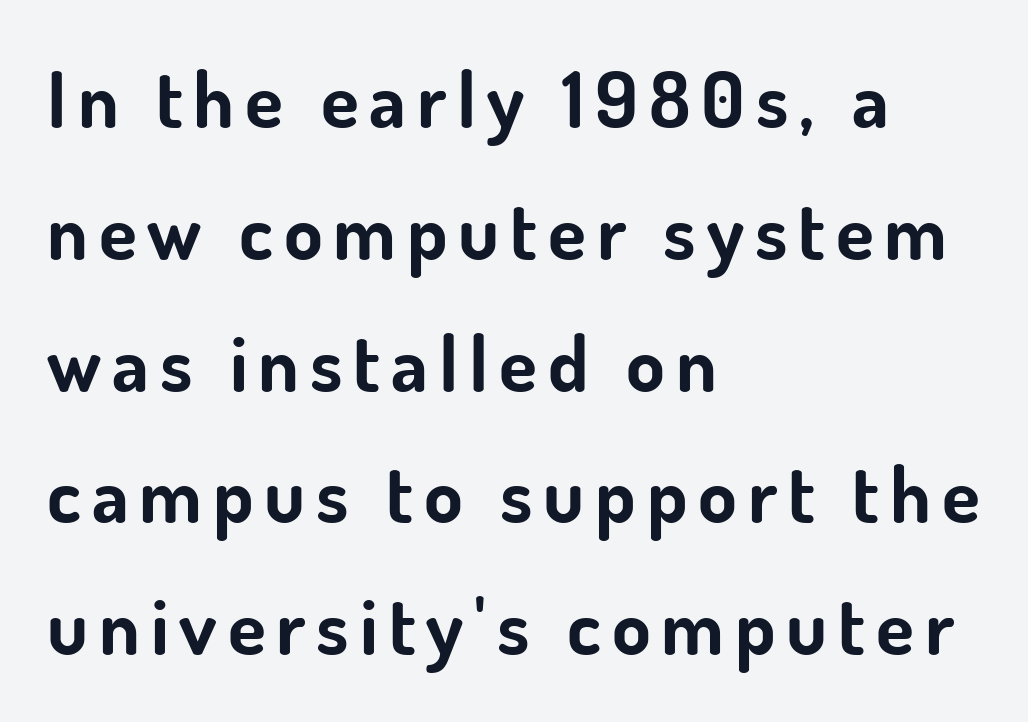
{"serif": "no", "italic": "no", "bold": "yes", "weight": "bold", "width": "normal", "stroke_contrast": "low", "x_height": "small", "monospaced": "no", "underline": "no", "align": "left", "line_spacing": "normal", "line_spacing_ratio": 1.69, "glyph_px": 78}
